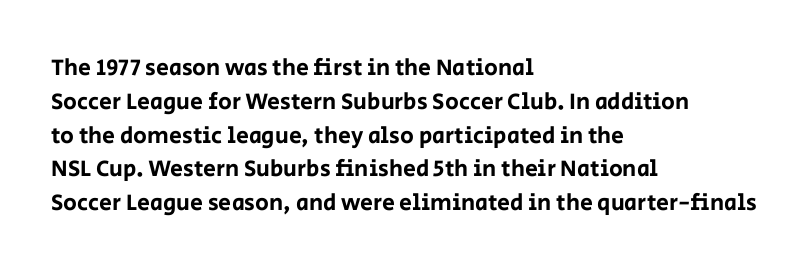
{"italic": "no", "underline": "no", "align": "left", "line_spacing": "normal", "line_spacing_ratio": 1.47, "letter_spacing": "normal", "letter_spacing_em": 0.0, "glyph_px": 23}
